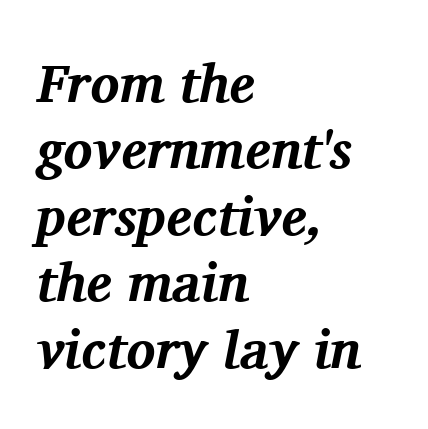
Notice how thick the strokes are: this is what a full bold looks like. Clear beneath every line of the passage. Varying glyph widths throughout — classic text-font behaviour. Observe the ordinary spacing: letters are neighbours, not strangers. Which margin do the lines hug? The left one — the right edge is uneven. Notice how the stems are inclined rather than vertical — that's the hallmark of italics.
